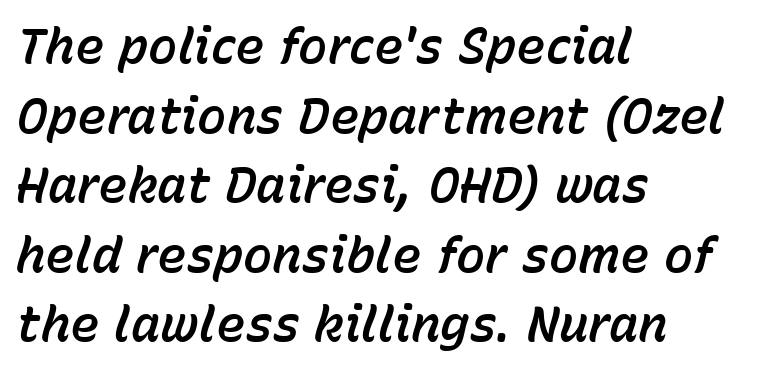
Q: Is the text italic (slanted)? A: Yes, it leans right by about 15 degrees.
Q: Is the text underlined? A: No.
Q: How is the paragraph aligned? A: Left-aligned.
Q: Is the spacing between letters normal or unusually wide? A: Normal.
Q: Is the spacing between lines tight, normal or loose? A: Normal.
Q: Width (condensed, normal, or wide)? A: Normal.
Q: Stroke contrast? A: Low.
Q: x-height? A: Medium.
Q: Monospaced? A: No.
